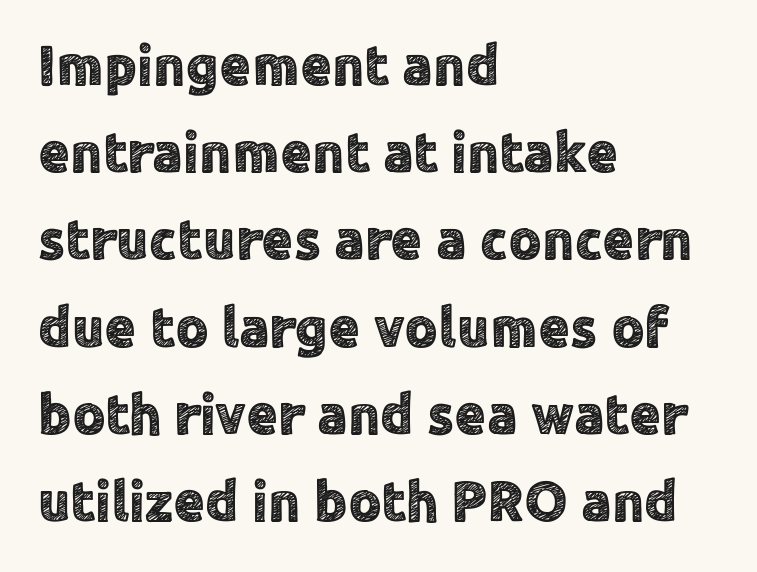
Q: Is the text italic (slanted)? A: No, it is upright.
Q: Is the typeface a serif or a sans-serif typeface? A: Sans-serif.
Q: Is the text underlined? A: No.
Q: How is the paragraph aligned? A: Left-aligned.
Q: Is the spacing between letters normal or unusually wide? A: Normal.
Q: Is the spacing between lines tight, normal or loose? A: Normal.
Q: Width (condensed, normal, or wide)? A: Normal.
Q: x-height? A: Medium.
Q: Monospaced? A: No.
